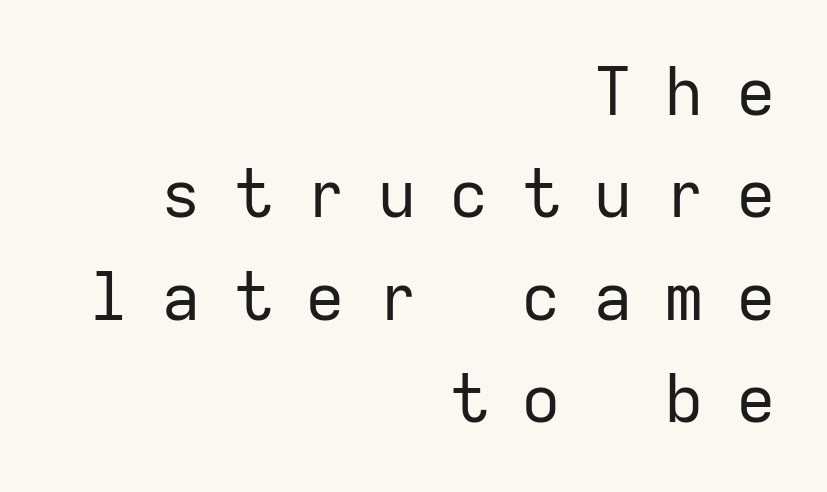
Grotesque or geometric, the face here clearly has no serifs. Posture: upright roman. Compared with typical paragraphs, the rows here are spaced about the same. The passage shown is not bold in any degree. A typesetter would call this monospace, since all characters share one set width. Quick note: underline off.
